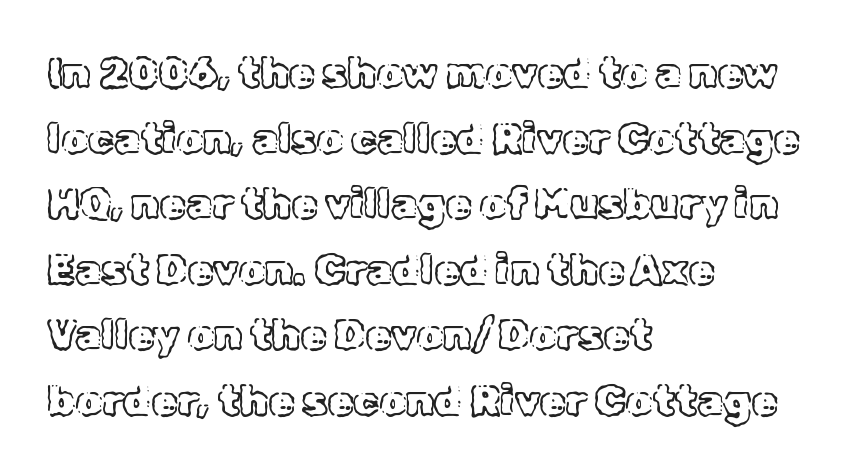
Q: Is the text italic (slanted)? A: No, it is upright.
Q: Is the text underlined? A: No.
Q: How is the paragraph aligned? A: Left-aligned.
Q: Is the spacing between letters normal or unusually wide? A: Normal.
Q: Is the spacing between lines tight, normal or loose? A: Normal.
Q: Width (condensed, normal, or wide)? A: Normal.
Q: x-height? A: Medium.
Q: Monospaced? A: No.
